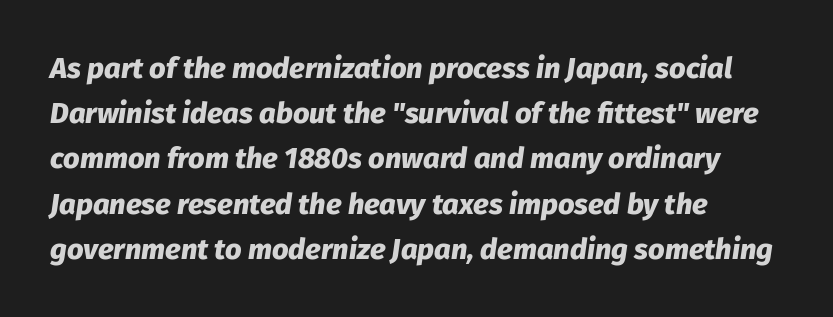
Q: Is the text bold? A: Yes.
Q: Is the text italic (slanted)? A: Yes, it leans right by about 8 degrees.
Q: Is the text underlined? A: No.
Q: How is the paragraph aligned? A: Left-aligned.
Q: Is the spacing between letters normal or unusually wide? A: Normal.
Q: Is the spacing between lines tight, normal or loose? A: Normal.
Q: Width (condensed, normal, or wide)? A: Normal.
Q: Stroke contrast? A: Low.
Q: x-height? A: Medium.
Q: Monospaced? A: No.
